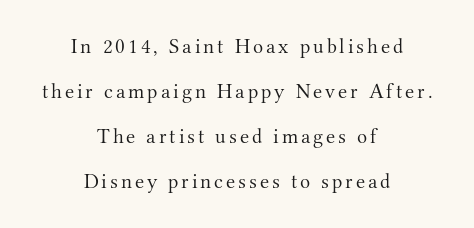
The image shows 21 px text type, upright; set centered, loose line spacing (2.14x), not underlined.
